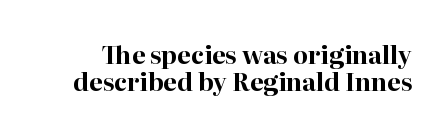
{"italic": "no", "bold": "yes", "underline": "no", "line_spacing": "tight", "line_spacing_ratio": 1.14, "letter_spacing": "normal", "letter_spacing_em": 0.0, "glyph_px": 24}
